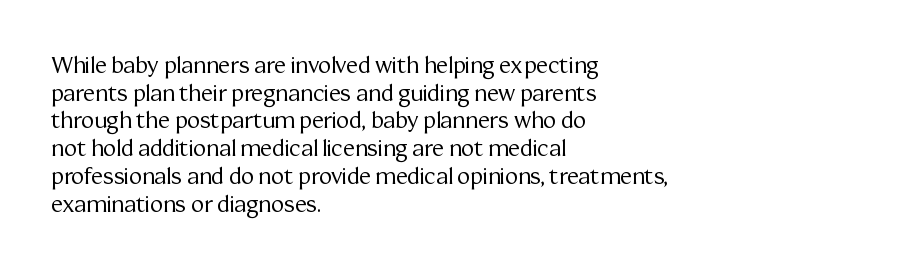
{"italic": "no", "bold": "no", "underline": "no", "align": "left", "line_spacing": "normal", "line_spacing_ratio": 1.26, "letter_spacing": "normal", "letter_spacing_em": 0.0, "glyph_px": 22}
